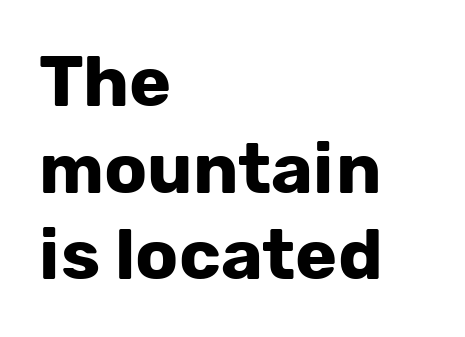
Q: Is the text bold? A: Yes.
Q: Is the text italic (slanted)? A: No, it is upright.
Q: Is the typeface a serif or a sans-serif typeface? A: Sans-serif.
Q: Is the text underlined? A: No.
Q: How is the paragraph aligned? A: Left-aligned.
Q: Is the spacing between letters normal or unusually wide? A: Normal.
Q: Width (condensed, normal, or wide)? A: Normal.
Q: Stroke contrast? A: Low.
Q: x-height? A: Medium.
Q: Monospaced? A: No.
